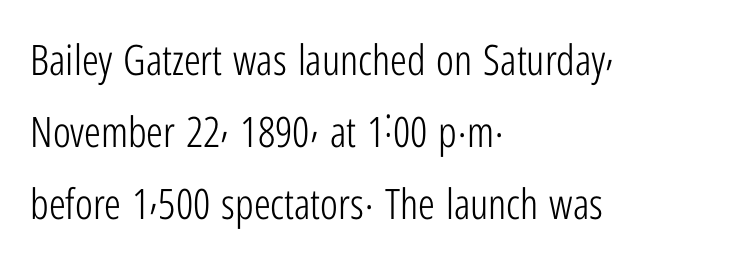
{"serif": "no", "italic": "no", "bold": "no", "weight": "light", "width": "condensed", "stroke_contrast": "low", "x_height": "medium", "monospaced": "no", "underline": "no", "align": "left", "line_spacing_ratio": 1.72, "letter_spacing": "normal", "letter_spacing_em": 0.0, "glyph_px": 42}
